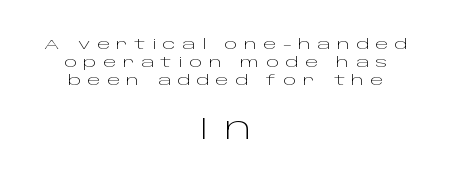
Q: Is the text bold? A: No.
Q: Is the text italic (slanted)? A: No, it is upright.
Q: Is the typeface a serif or a sans-serif typeface? A: Sans-serif.
Q: Is the text underlined? A: No.
Q: How is the paragraph aligned? A: Centered.
Q: Is the spacing between letters normal or unusually wide? A: Unusually wide.
Q: Is the spacing between lines tight, normal or loose? A: Normal.
Q: Which block of text is set in a larger size, the first (top) or the second (bottom)? A: The second (bottom) one.
Q: Width (condensed, normal, or wide)? A: Wide.
Q: Stroke contrast? A: Low.
Q: x-height? A: Large.
Q: Monospaced? A: No.
